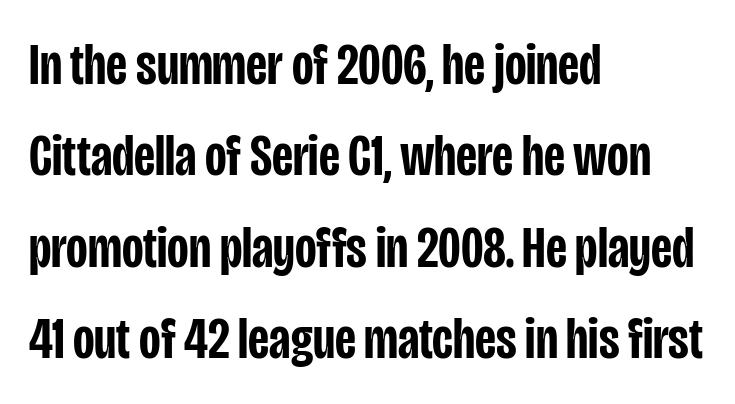
The rendering uses natural spacing where letterforms have individual widths. I'd describe the lettering as semibold — firm but not a full bold. Inter-character spacing is left at the font's built-in metrics. The compositor pushed each line to the left boundary.
